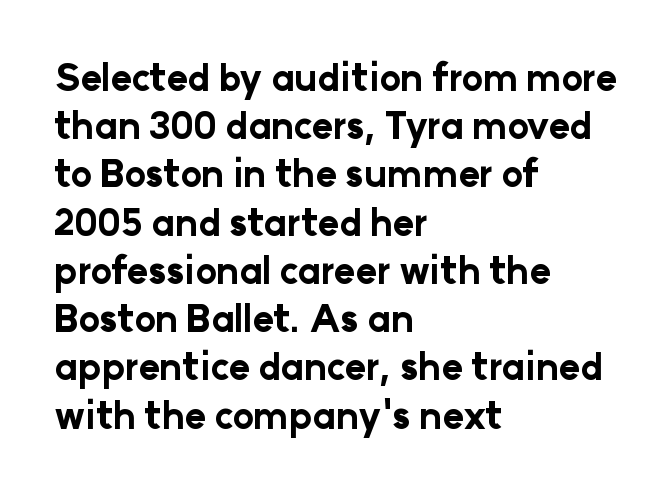
Q: Is the text bold? A: Yes.
Q: Is the text italic (slanted)? A: No, it is upright.
Q: Is the typeface a serif or a sans-serif typeface? A: Sans-serif.
Q: Is the text underlined? A: No.
Q: How is the paragraph aligned? A: Left-aligned.
Q: Is the spacing between letters normal or unusually wide? A: Normal.
Q: Is the spacing between lines tight, normal or loose? A: Normal.
Q: Width (condensed, normal, or wide)? A: Normal.
Q: Stroke contrast? A: Low.
Q: x-height? A: Medium.
Q: Monospaced? A: No.
